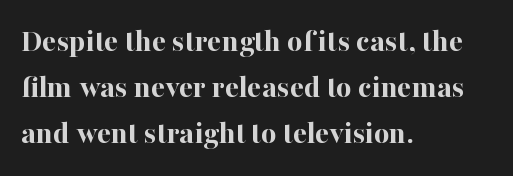
Descenders hang freely into open space. The characters display serif detailing at their extremities. Tracking value appears to be zero — textbook default spacing. Is the block centered? No — it sits flush against the left margin. Do the characters align in a grid? No, the font is proportional.
